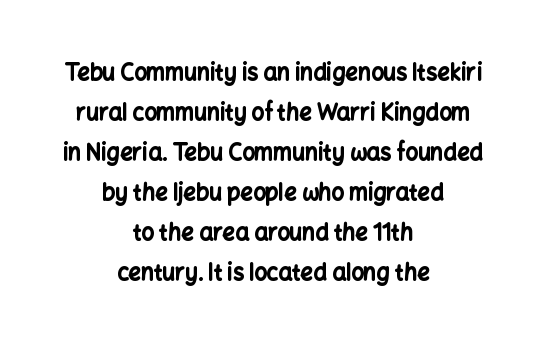
The image shows 22 px bold type, upright; set centered, line spacing 1.82x, normal letter spacing, not underlined.
